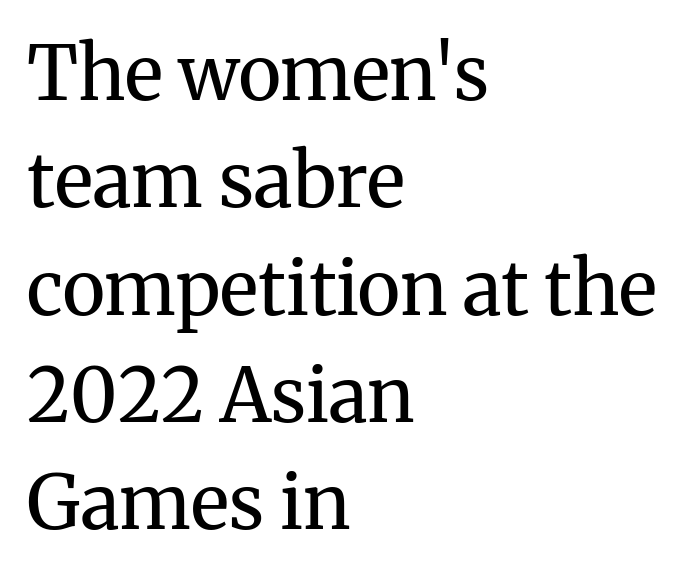
{"serif": "yes", "italic": "no", "bold": "no", "weight": "regular", "width": "normal", "stroke_contrast": "medium", "x_height": "medium", "monospaced": "no", "underline": "no", "align": "left", "line_spacing": "normal", "line_spacing_ratio": 1.45, "letter_spacing": "normal", "letter_spacing_em": 0.0, "glyph_px": 74}
